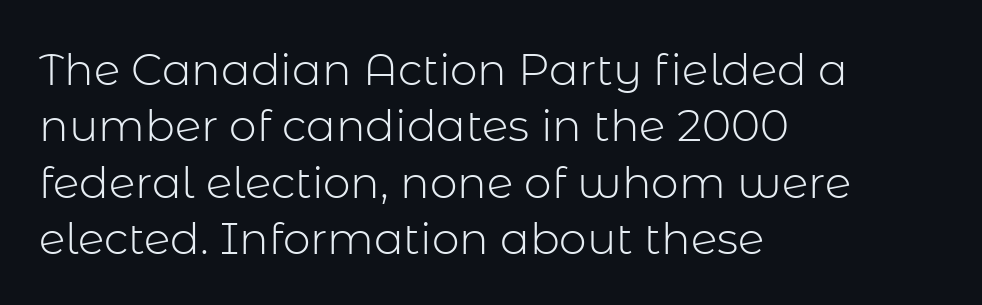
{"serif": "no", "italic": "no", "bold": "no", "weight": "light", "width": "normal", "stroke_contrast": "low", "x_height": "medium", "monospaced": "no", "underline": "no", "align": "left", "line_spacing": "normal", "line_spacing_ratio": 1.28, "letter_spacing": "normal", "letter_spacing_em": 0.0, "glyph_px": 44}
